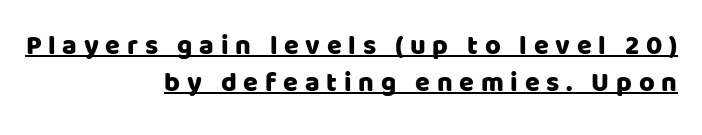
Q: Is the text italic (slanted)? A: No, it is upright.
Q: Is the text underlined? A: Yes.
Q: How is the paragraph aligned? A: Right-aligned.
Q: Is the spacing between letters normal or unusually wide? A: Unusually wide.
Q: Is the spacing between lines tight, normal or loose? A: Normal.
